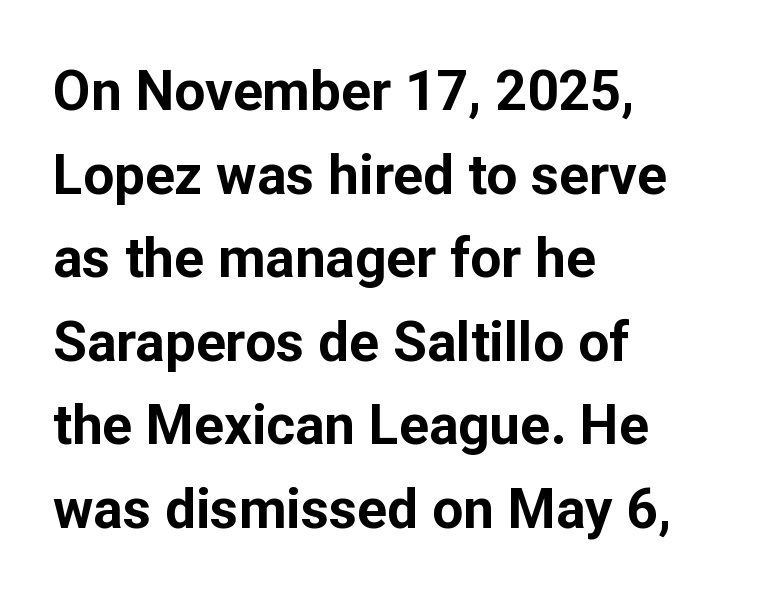
Layout note: lines flush left. Beneath every word, the page is bare. You'd pick this weight for a headline — it's a proper bold. Every stem runs plumb, perpendicular to the baseline.
